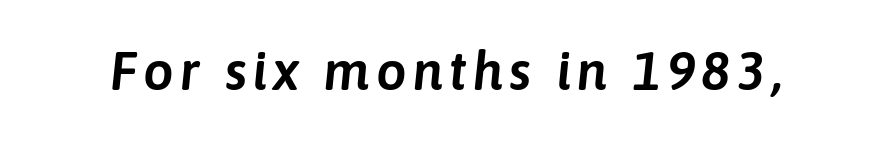
{"italic": "yes", "lean": "right", "slant_degrees": 6, "width": "normal", "stroke_contrast": "low", "x_height": "medium", "monospaced": "no", "underline": "no", "glyph_px": 54}
